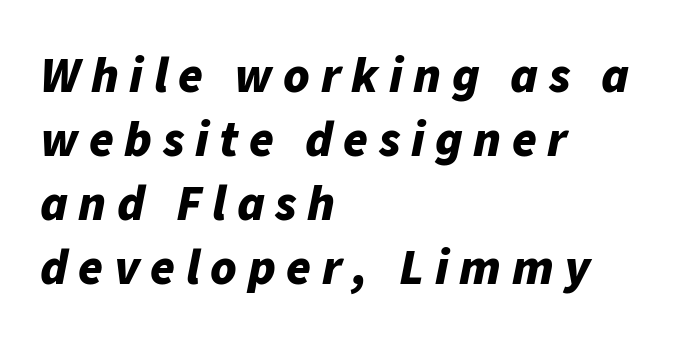
Caption: expanded tracking, letters set apart. The rendering applies a slant to the glyphs. Unmarked baselines from the first word to the last. Casual observation: everything's shoved over to the left.
